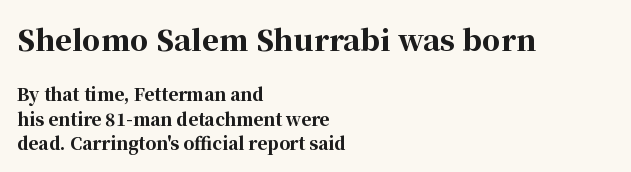
The vertical gap from one line to the next is medium. You'd pick this weight for a headline — it's a proper bold. In terms of posture, this sample is upright. Characters follow at the spacing the type designer built in.
